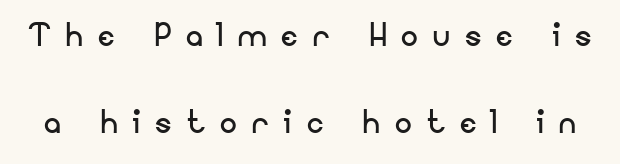
{"serif": "no", "italic": "no", "bold": "no", "weight": "regular", "width": "normal", "stroke_contrast": "low", "x_height": "small", "monospaced": "no", "underline": "no", "line_spacing": "loose", "line_spacing_ratio": 2.06, "letter_spacing": "wide", "letter_spacing_em": 0.36, "glyph_px": 42}
